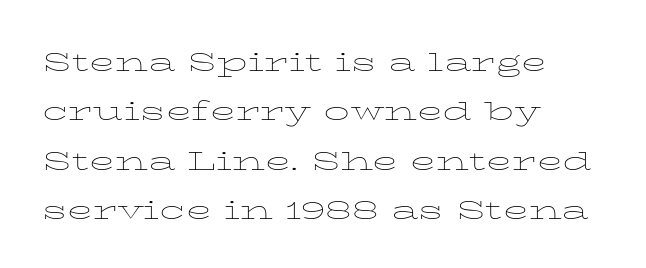
Q: Is the text bold? A: No.
Q: Is the text italic (slanted)? A: No, it is upright.
Q: Is the text underlined? A: No.
Q: How is the paragraph aligned? A: Left-aligned.
Q: Is the spacing between letters normal or unusually wide? A: Normal.
Q: Is the spacing between lines tight, normal or loose? A: Normal.
Q: Width (condensed, normal, or wide)? A: Wide.
Q: Stroke contrast? A: Low.
Q: x-height? A: Medium.
Q: Monospaced? A: No.
